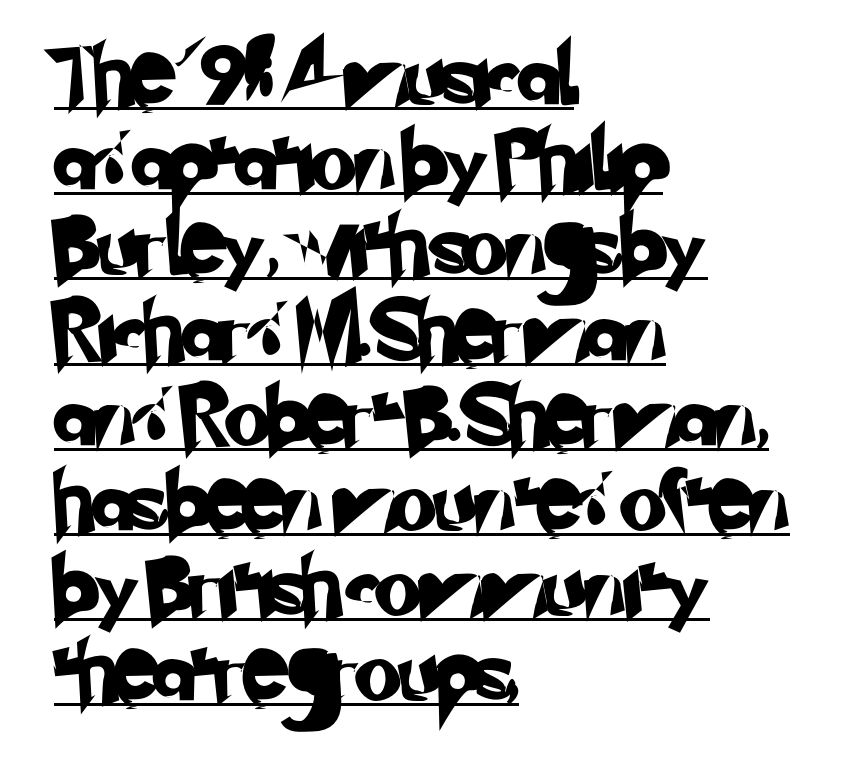
Q: Is the typeface a serif or a sans-serif typeface? A: Sans-serif.
Q: Is the text underlined? A: Yes.
Q: How is the paragraph aligned? A: Left-aligned.
Q: Is the spacing between letters normal or unusually wide? A: Normal.
Q: Is the spacing between lines tight, normal or loose? A: Normal.
Q: Width (condensed, normal, or wide)? A: Normal.
Q: Stroke contrast? A: Low.
Q: x-height? A: Small.
Q: Monospaced? A: No.
